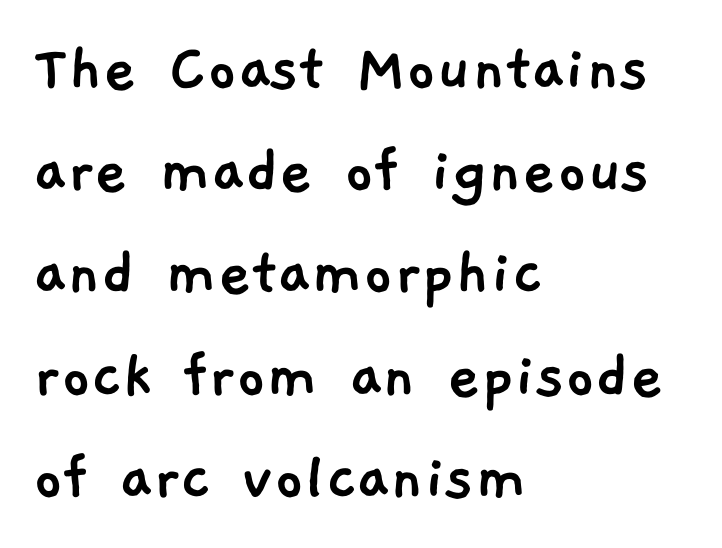
Q: Is the typeface a serif or a sans-serif typeface? A: Sans-serif.
Q: Is the text underlined? A: No.
Q: How is the paragraph aligned? A: Left-aligned.
Q: Is the spacing between letters normal or unusually wide? A: Normal.
Q: Is the spacing between lines tight, normal or loose? A: Normal.
Q: Width (condensed, normal, or wide)? A: Normal.
Q: Stroke contrast? A: Low.
Q: x-height? A: Medium.
Q: Monospaced? A: No.
